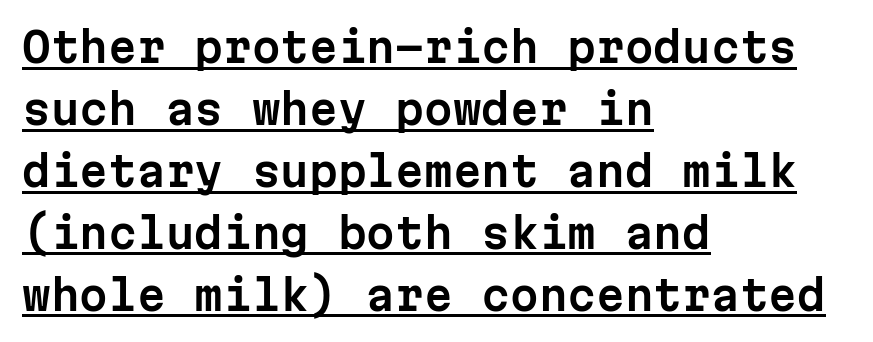
Q: Is the text italic (slanted)? A: No, it is upright.
Q: Is the typeface a serif or a sans-serif typeface? A: Sans-serif.
Q: Is the text underlined? A: Yes.
Q: How is the paragraph aligned? A: Left-aligned.
Q: Is the spacing between letters normal or unusually wide? A: Normal.
Q: Is the spacing between lines tight, normal or loose? A: Normal.
Q: Width (condensed, normal, or wide)? A: Normal.
Q: Stroke contrast? A: Low.
Q: x-height? A: Medium.
Q: Monospaced? A: Yes.
